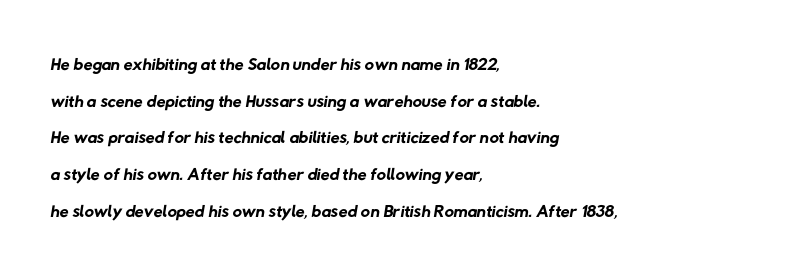
Interline gaps are of average width in this sample. The face looks like a standard text weight, possibly lighter. The line texture is even and compact thanks to regular tracking. Just letters on the line, the space beneath them empty. This sample is left-justified, so line endings fall wherever the words run out.
